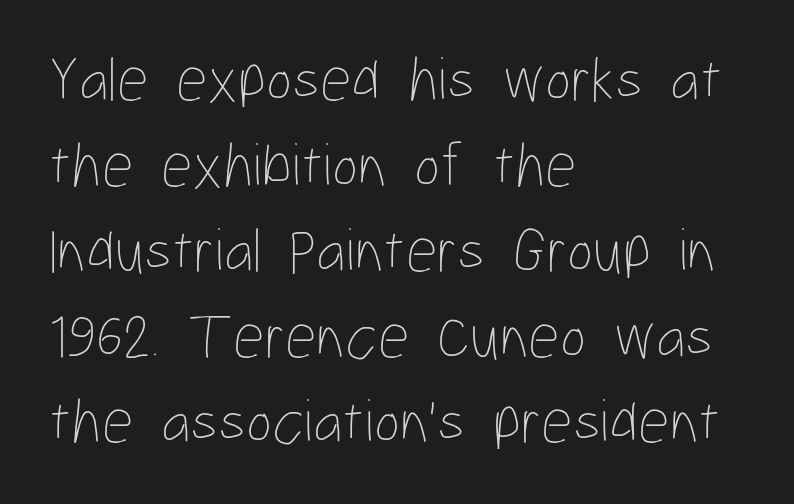
{"italic": "no", "bold": "no", "weight": "thin", "width": "condensed", "stroke_contrast": "low", "x_height": "medium", "monospaced": "no", "underline": "no", "align": "left", "line_spacing": "normal", "line_spacing_ratio": 1.38, "letter_spacing": "normal", "letter_spacing_em": 0.0, "glyph_px": 62}
